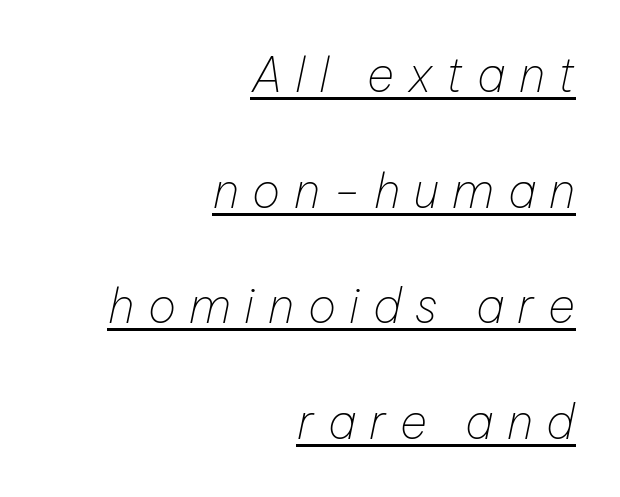
Q: Is the text bold? A: No.
Q: Is the text italic (slanted)? A: Yes, it leans right by about 12 degrees.
Q: Is the text underlined? A: Yes.
Q: How is the paragraph aligned? A: Right-aligned.
Q: Is the spacing between letters normal or unusually wide? A: Unusually wide.
Q: Is the spacing between lines tight, normal or loose? A: Loose.
Q: Width (condensed, normal, or wide)? A: Normal.
Q: Stroke contrast? A: Low.
Q: x-height? A: Medium.
Q: Monospaced? A: No.
